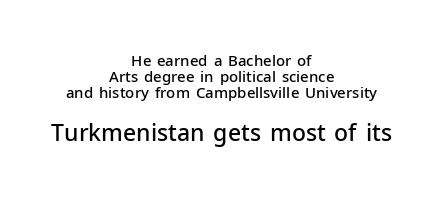
{"italic": "no", "bold": "semi", "underline": "no", "align": "center", "line_spacing": "tight", "line_spacing_ratio": 1.07, "letter_spacing": "normal", "letter_spacing_em": 0.0, "larger_block": "second", "size_ratio": 1.53, "glyph_px": 23}
